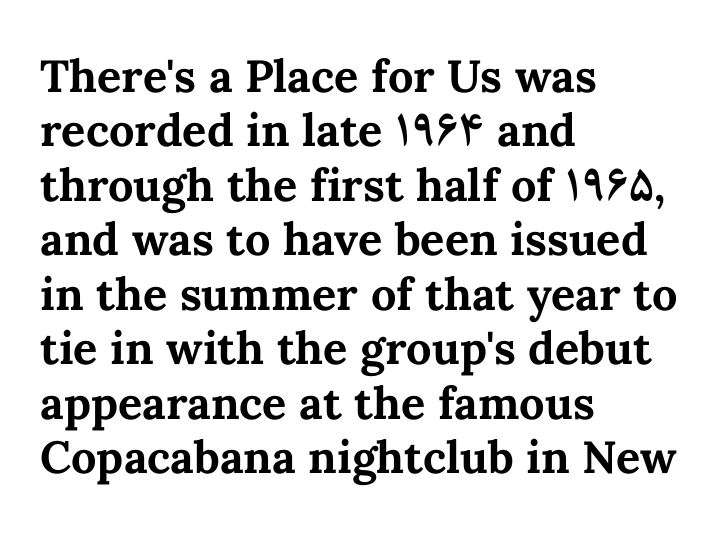
{"italic": "no", "bold": "yes", "weight": "bold", "width": "normal", "stroke_contrast": "medium", "x_height": "medium", "monospaced": "no", "underline": "no", "align": "left", "line_spacing_ratio": 1.21, "letter_spacing": "normal", "letter_spacing_em": 0.0, "glyph_px": 45}
